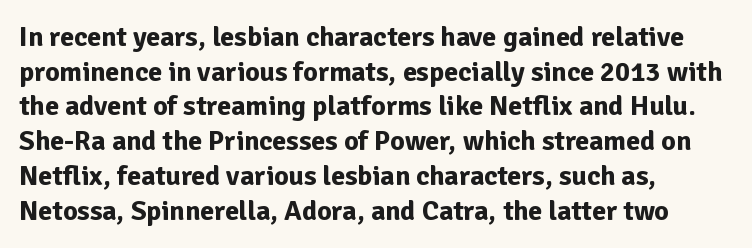
The image shows 28 px bold sans-serif type, upright; set left-aligned, line spacing 1.24x, normal letter spacing, not underlined; low stroke contrast and a medium x-height.
